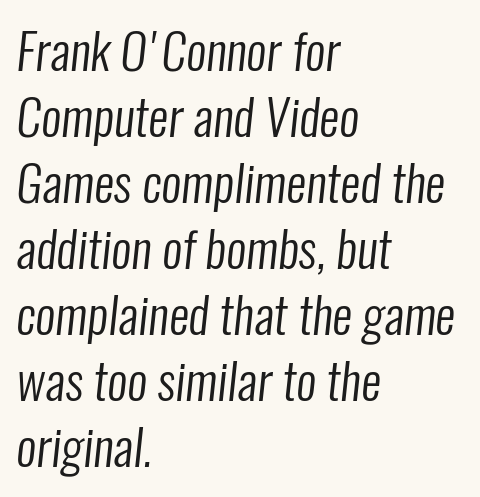
{"serif": "no", "bold": "no", "weight": "regular", "width": "condensed", "stroke_contrast": "low", "x_height": "medium", "monospaced": "no", "underline": "no", "align": "left", "line_spacing": "normal", "line_spacing_ratio": 1.32, "letter_spacing": "normal", "letter_spacing_em": 0.0, "glyph_px": 50}
